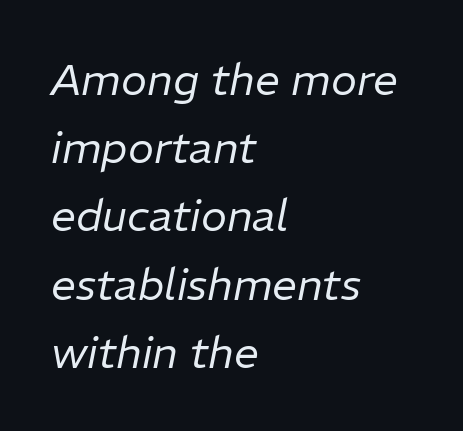
The string is rendered with underlining switched off. Counters stay open thanks to moderate or lighter strokes. Posture: slanted. The line texture is even and compact thanks to regular tracking.
